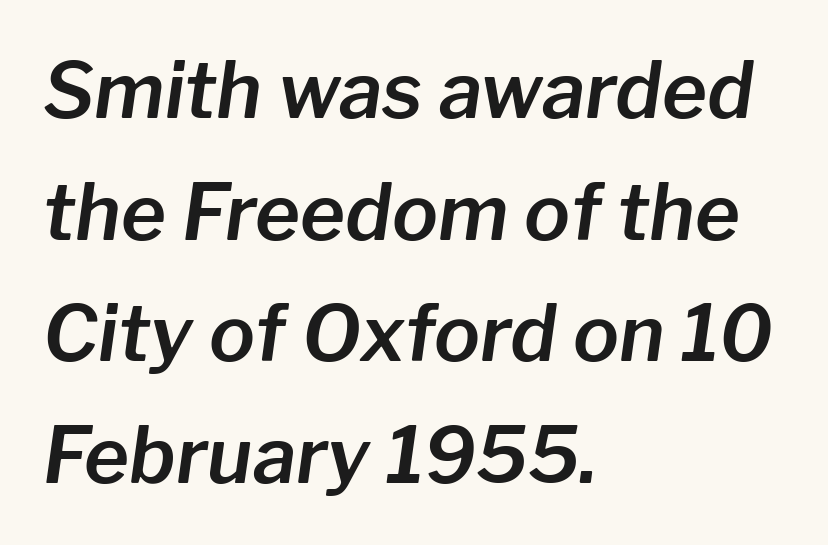
The image shows 77 px text type, italic (leaning right); set left-aligned, normal line spacing (1.58x), normal letter spacing, not underlined; low stroke contrast and a medium x-height.
